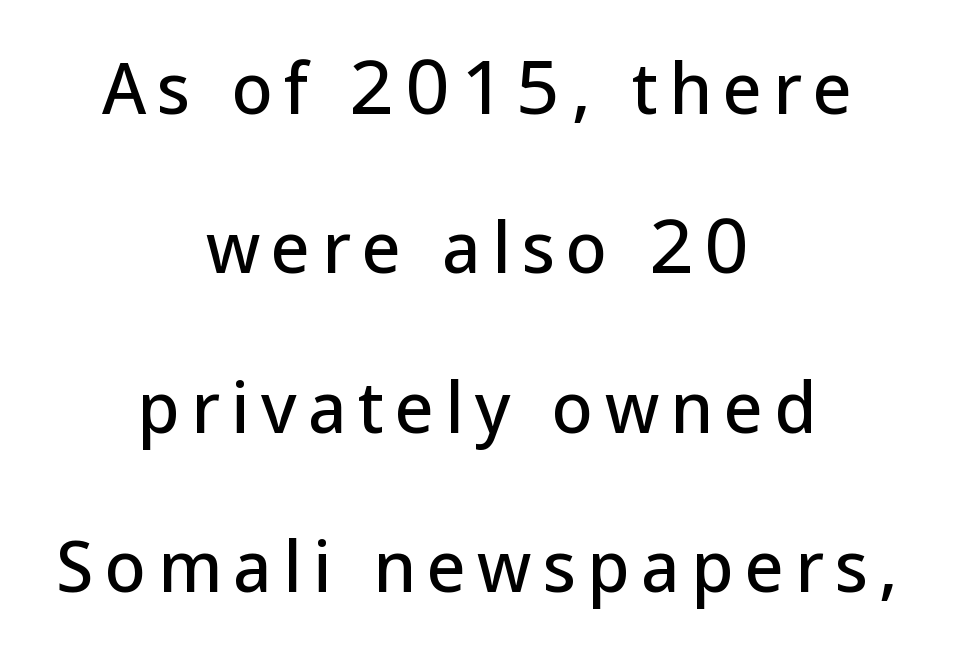
The image shows 67 px sans-serif type, upright; set centered, loose line spacing (2.38x), not underlined; low stroke contrast and a medium x-height.
